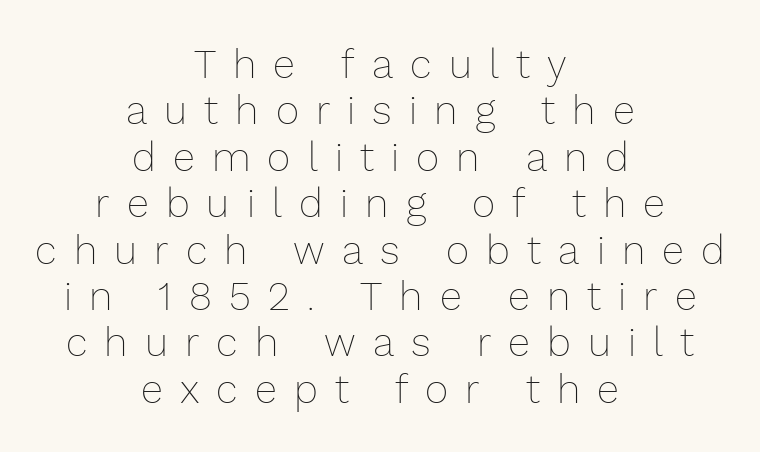
Q: Is the text bold? A: No.
Q: Is the text italic (slanted)? A: No, it is upright.
Q: Is the text underlined? A: No.
Q: How is the paragraph aligned? A: Centered.
Q: Is the spacing between letters normal or unusually wide? A: Unusually wide.
Q: Width (condensed, normal, or wide)? A: Normal.
Q: Stroke contrast? A: Low.
Q: x-height? A: Medium.
Q: Monospaced? A: No.
